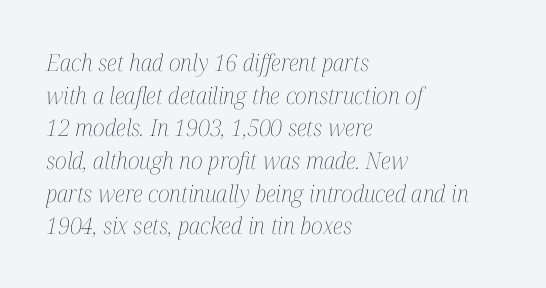
{"italic": "yes", "lean": "right", "slant_degrees": 12, "bold": "no", "underline": "no", "align": "left", "line_spacing": "normal", "line_spacing_ratio": 1.42, "letter_spacing": "normal", "letter_spacing_em": 0.0, "glyph_px": 23}
